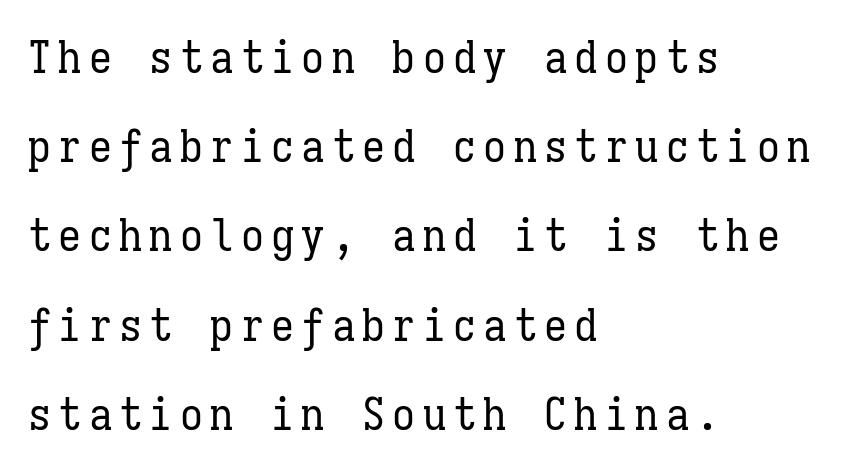
Q: Is the text bold? A: No.
Q: Is the text italic (slanted)? A: No, it is upright.
Q: Is the text underlined? A: No.
Q: How is the paragraph aligned? A: Left-aligned.
Q: Is the spacing between lines tight, normal or loose? A: Loose.
Q: Width (condensed, normal, or wide)? A: Condensed.
Q: Stroke contrast? A: Low.
Q: x-height? A: Medium.
Q: Monospaced? A: Yes.
